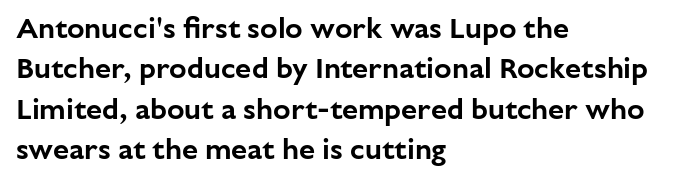
A normal amount of white space separates one row of letters from the next. A typesetter would label this face a sans. The tracking reads as untouched default to a designer's eye. Bare-footed words on every line.
